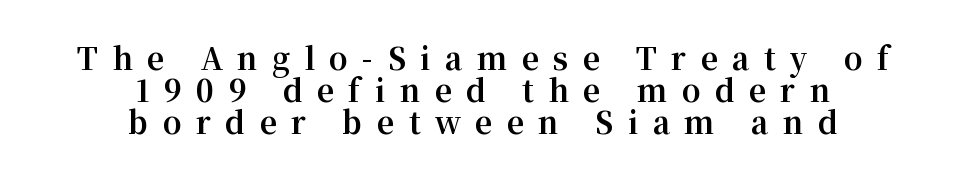
Rendered with straight, roman letterforms. Baseline-to-baseline distance is barely more than the letter height. Observe the wide spacing: letters keep a clear distance from each other. Varying glyph widths throughout — classic text-font behaviour. Its strokes are broad and dark, the hallmark of bold type.
